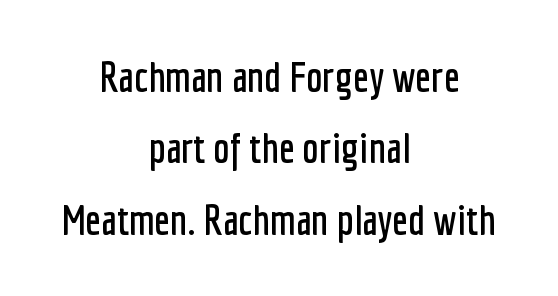
Q: Is the text italic (slanted)? A: No, it is upright.
Q: Is the typeface a serif or a sans-serif typeface? A: Sans-serif.
Q: Is the text underlined? A: No.
Q: How is the paragraph aligned? A: Centered.
Q: Is the spacing between letters normal or unusually wide? A: Normal.
Q: Is the spacing between lines tight, normal or loose? A: Normal.
Q: Width (condensed, normal, or wide)? A: Condensed.
Q: Stroke contrast? A: Low.
Q: x-height? A: Medium.
Q: Monospaced? A: No.
